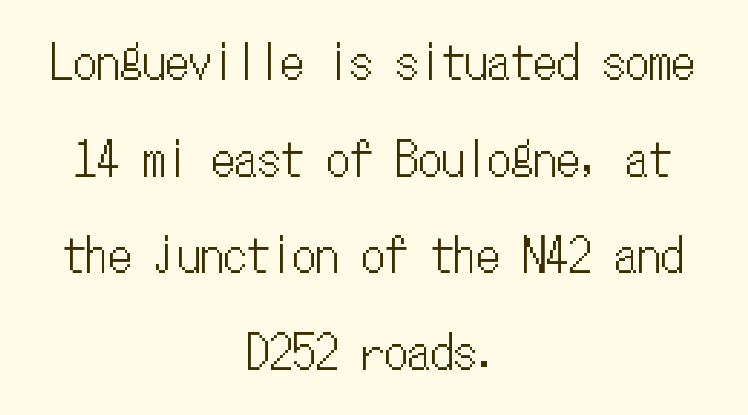
The image shows 46 px condensed type, upright, monospaced; set centered, loose line spacing (2.1x), normal letter spacing, not underlined; low stroke contrast and a medium x-height.
